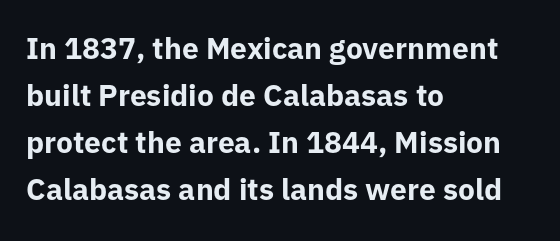
The image shows 30 px bold sans-serif type, upright; set left-aligned, normal line spacing (1.57x), normal letter spacing, not underlined; low stroke contrast and a medium x-height.
